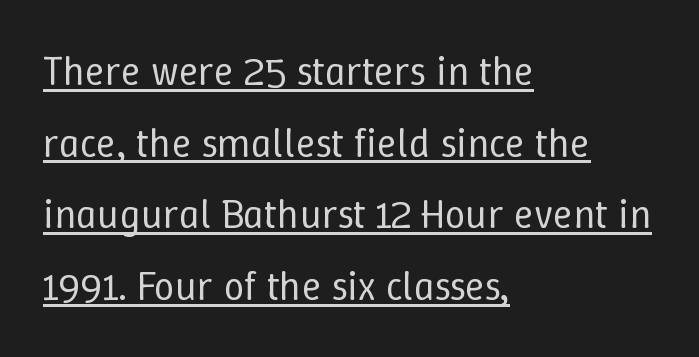
The image shows 41 px regular-weight type, upright; set left-aligned, line spacing 1.75x, normal letter spacing, underlined; low stroke contrast and a medium x-height.
